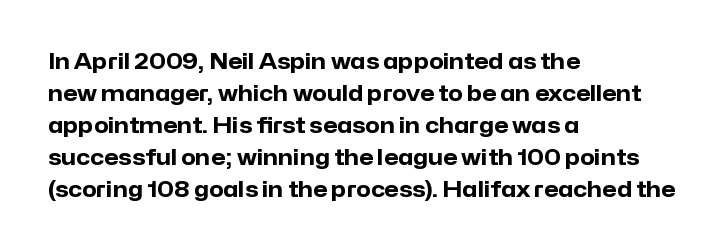
The type sits square on the baseline with zero lean. Summary of weight: heavy, a full bold. Interline gaps are of average width in this sample. The type is set solid horizontally, with unmodified tracking. Underline: absent.
